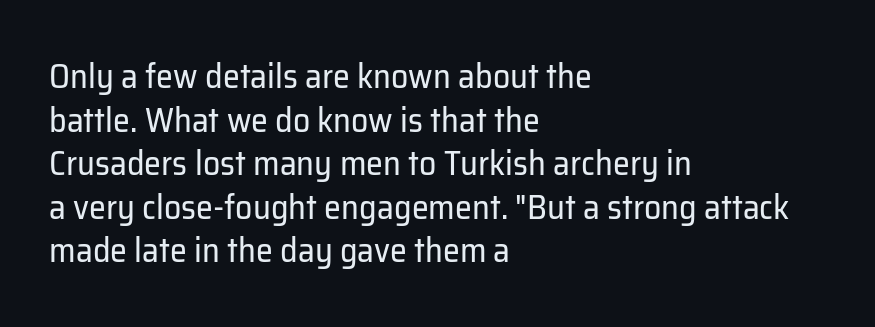
The image shows 34 px regular-weight sans-serif type, upright; set left-aligned, normal line spacing (1.28x), normal letter spacing, not underlined; low stroke contrast and a medium x-height.
